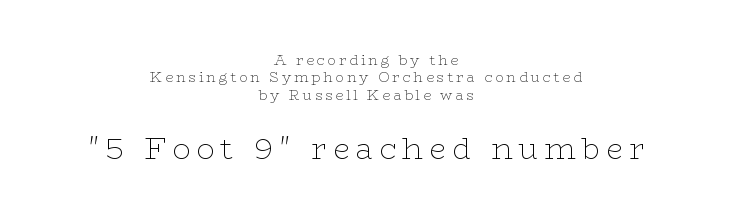
{"serif": "yes", "italic": "no", "bold": "no", "weight": "thin", "width": "wide", "stroke_contrast": "low", "x_height": "medium", "monospaced": "no", "underline": "no", "align": "center", "line_spacing_ratio": 1.24, "letter_spacing": "wide", "letter_spacing_em": 0.2, "larger_block": "second", "size_ratio": 2.14, "glyph_px": 30}
